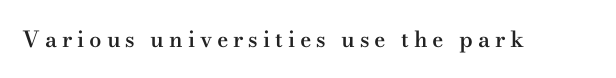
Every character sits straight up, as roman type does. Beneath every word, the page is bare. This sample uses expanded letter spacing, leaving extra air between glyphs. Slightly chunky letters — semibold, I'd say, not full bold.
